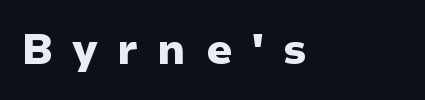
The image shows 42 px heavy sans-serif type, upright; set left-aligned, unusually wide letter spacing (+0.47 em), not underlined; low stroke contrast and a medium x-height.
